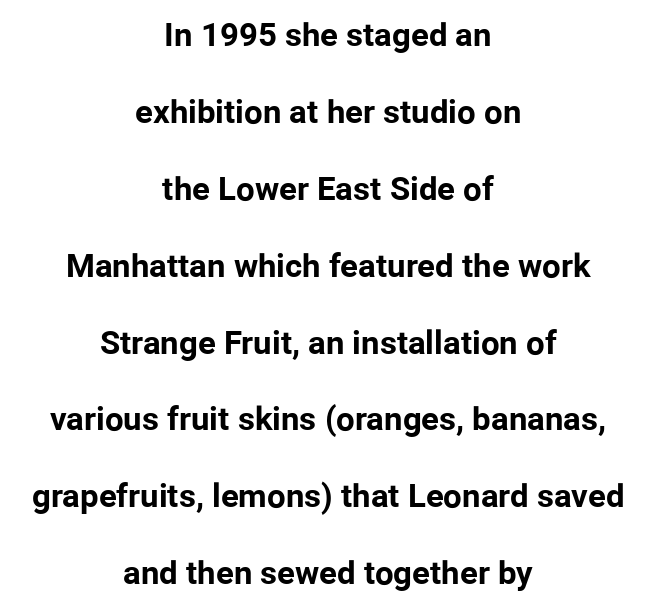
Q: Is the text bold? A: Yes.
Q: Is the text italic (slanted)? A: No, it is upright.
Q: Is the typeface a serif or a sans-serif typeface? A: Sans-serif.
Q: Is the text underlined? A: No.
Q: How is the paragraph aligned? A: Centered.
Q: Is the spacing between letters normal or unusually wide? A: Normal.
Q: Is the spacing between lines tight, normal or loose? A: Loose.
Q: Width (condensed, normal, or wide)? A: Normal.
Q: Stroke contrast? A: Low.
Q: x-height? A: Medium.
Q: Monospaced? A: No.
